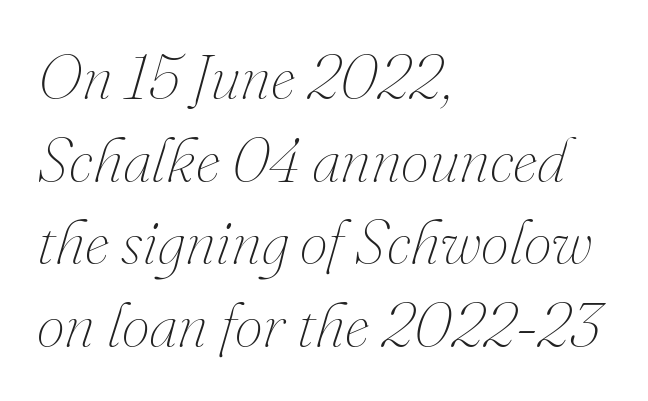
Q: Is the text bold? A: No.
Q: Is the text italic (slanted)? A: Yes, it leans right by about 16 degrees.
Q: Is the text underlined? A: No.
Q: How is the paragraph aligned? A: Left-aligned.
Q: Is the spacing between letters normal or unusually wide? A: Normal.
Q: Is the spacing between lines tight, normal or loose? A: Normal.
Q: Width (condensed, normal, or wide)? A: Normal.
Q: Stroke contrast? A: Medium.
Q: x-height? A: Small.
Q: Monospaced? A: No.
